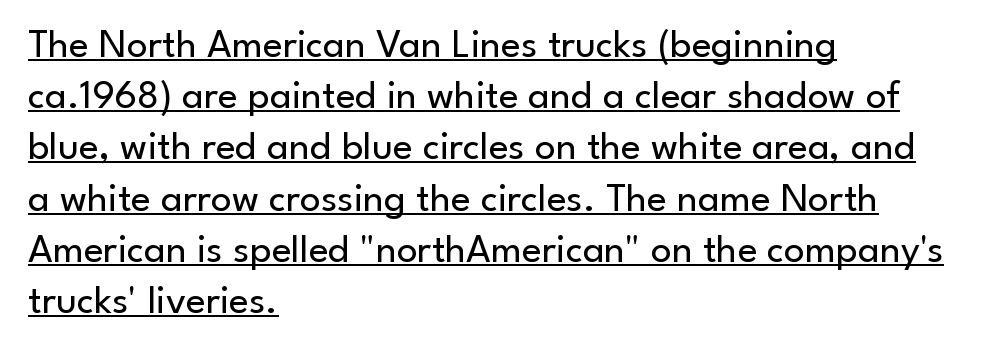
Q: Is the text bold? A: No.
Q: Is the text italic (slanted)? A: No, it is upright.
Q: Is the typeface a serif or a sans-serif typeface? A: Sans-serif.
Q: Is the text underlined? A: Yes.
Q: How is the paragraph aligned? A: Left-aligned.
Q: Is the spacing between letters normal or unusually wide? A: Normal.
Q: Is the spacing between lines tight, normal or loose? A: Normal.
Q: Width (condensed, normal, or wide)? A: Normal.
Q: Stroke contrast? A: Low.
Q: x-height? A: Small.
Q: Monospaced? A: No.
